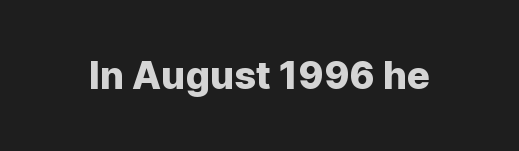
The image shows 38 px sans-serif type, upright; set normal letter spacing, not underlined; low stroke contrast and a medium x-height.
